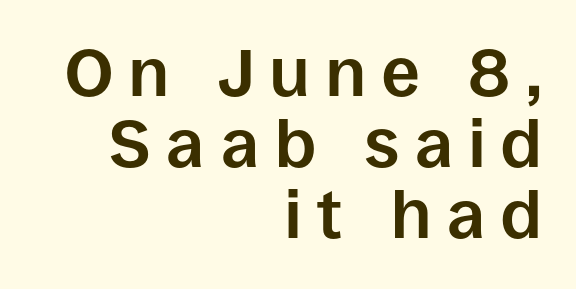
{"serif": "no", "italic": "no", "bold": "yes", "weight": "bold", "width": "normal", "stroke_contrast": "low", "x_height": "large", "monospaced": "no", "underline": "no", "align": "right", "line_spacing": "tight", "line_spacing_ratio": 1.06, "letter_spacing": "wide", "letter_spacing_em": 0.24, "glyph_px": 67}
